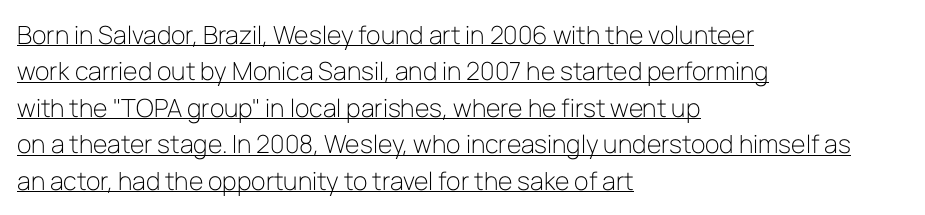
On a weight scale, this lands at 450 or below. A roman cut, with each character standing at attention. Notice how the passage keeps a crisp vertical edge on the left only. Nothing unusual about the tracking: characters are spaced as the font intends. A rule runs beneath these lines of type. Vertical spacing — default.
